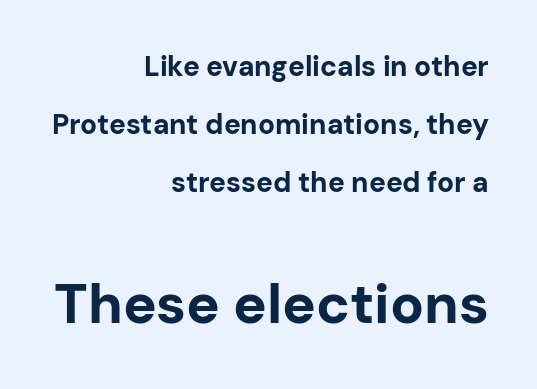
The image shows 56 px bold sans-serif type, upright; set right-aligned, loose line spacing (2.07x), normal letter spacing, not underlined; the second (bottom) block is 2.0x larger; low stroke contrast and a medium x-height.
